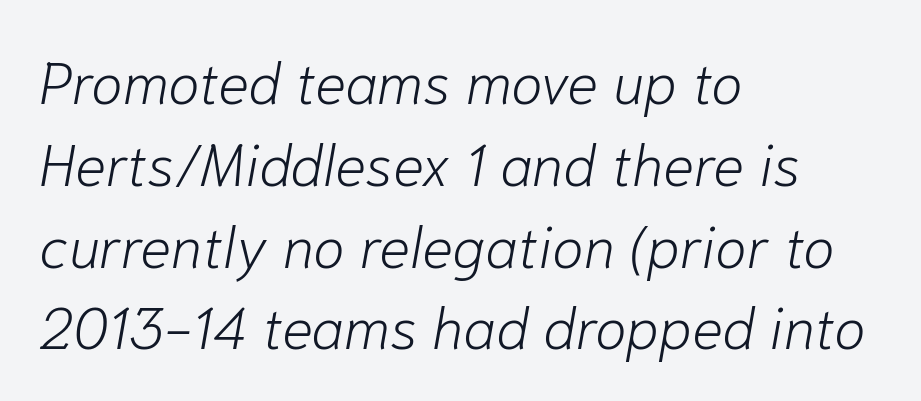
Q: Is the text bold? A: No.
Q: Is the text italic (slanted)? A: Yes, it leans right by about 10 degrees.
Q: Is the text underlined? A: No.
Q: How is the paragraph aligned? A: Left-aligned.
Q: Is the spacing between letters normal or unusually wide? A: Normal.
Q: Is the spacing between lines tight, normal or loose? A: Normal.
Q: Width (condensed, normal, or wide)? A: Normal.
Q: Stroke contrast? A: Low.
Q: x-height? A: Medium.
Q: Monospaced? A: No.
